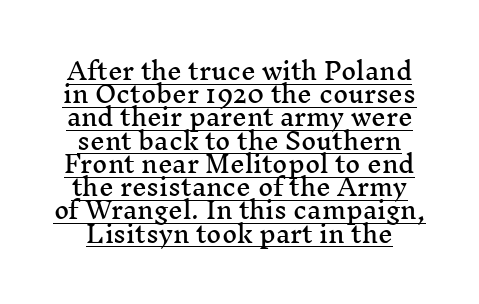
The image shows 23 px text type, upright; set centered, tight line spacing (1.01x), normal letter spacing, underlined.
